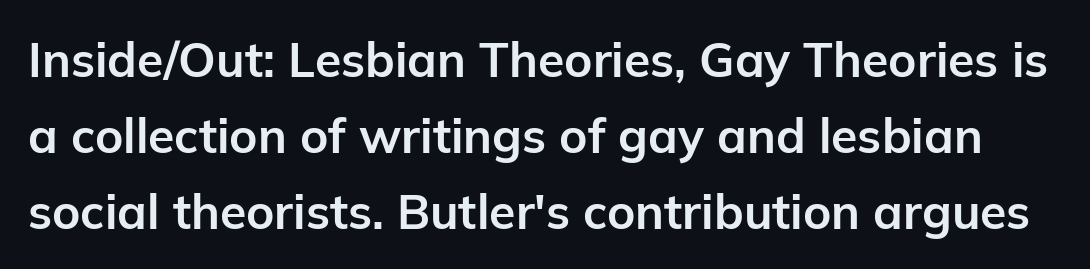
{"serif": "no", "italic": "no", "bold": "yes", "weight": "bold", "width": "normal", "stroke_contrast": "low", "x_height": "medium", "monospaced": "no", "underline": "no", "line_spacing": "normal", "line_spacing_ratio": 1.58, "letter_spacing": "normal", "letter_spacing_em": 0.0, "glyph_px": 48}
